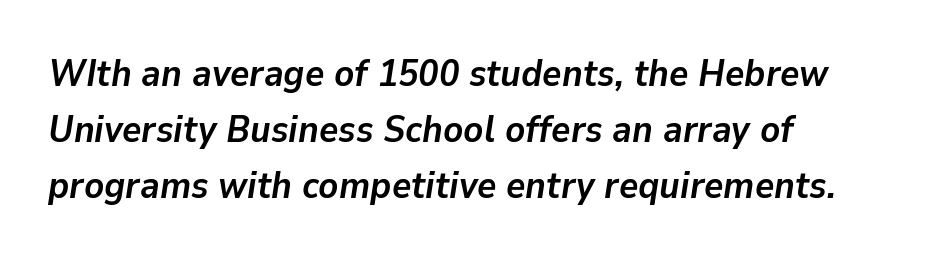
The image shows 37 px semibold type, italic (leaning right); set left-aligned, normal line spacing (1.51x), normal letter spacing, not underlined; low stroke contrast and a medium x-height.
